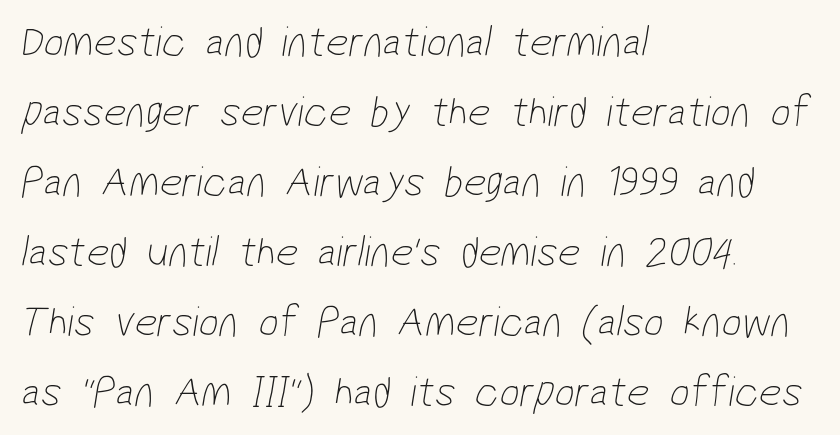
The image shows 44 px thin, condensed sans-serif type; set left-aligned, normal line spacing (1.59x), normal letter spacing, not underlined; low stroke contrast and a medium x-height.
